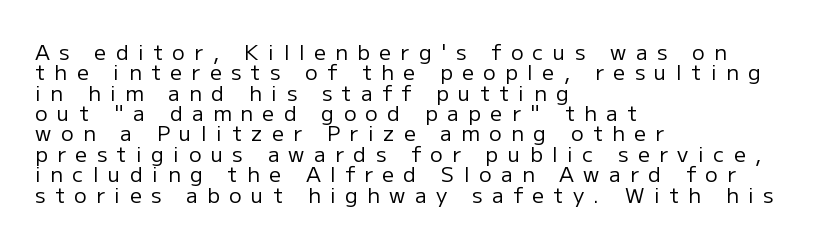
Q: Is the text bold? A: No.
Q: Is the text italic (slanted)? A: No, it is upright.
Q: Is the text underlined? A: No.
Q: How is the paragraph aligned? A: Left-aligned.
Q: Is the spacing between letters normal or unusually wide? A: Unusually wide.
Q: Is the spacing between lines tight, normal or loose? A: Tight.
